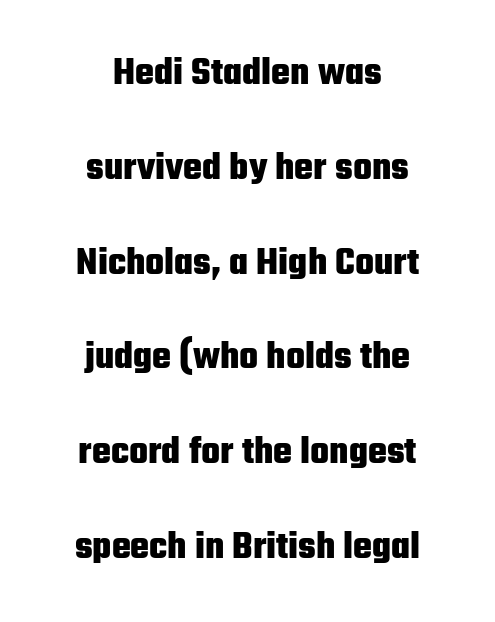
{"serif": "no", "italic": "no", "bold": "yes", "weight": "heavy", "width": "condensed", "stroke_contrast": "low", "x_height": "medium", "monospaced": "no", "underline": "no", "align": "center", "line_spacing": "loose", "line_spacing_ratio": 2.37, "letter_spacing": "normal", "letter_spacing_em": 0.0, "glyph_px": 40}
